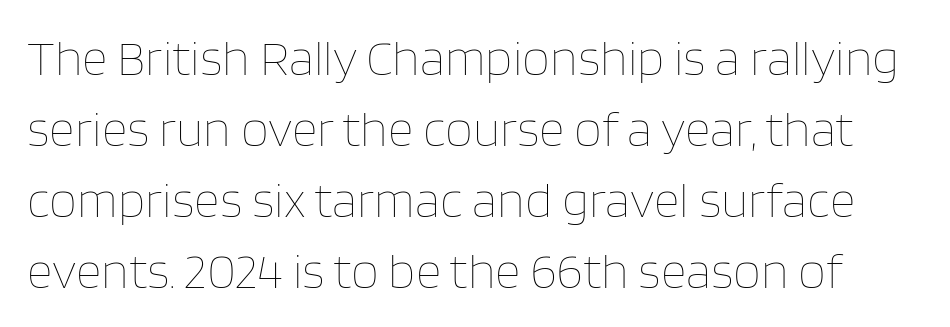
The image shows 50 px thin type, upright; set normal line spacing (1.42x), normal letter spacing, not underlined; low stroke contrast and a large x-height.
